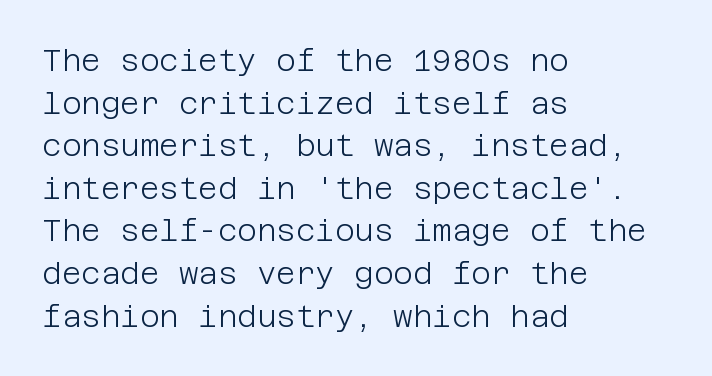
Q: Is the text bold? A: No.
Q: Is the text italic (slanted)? A: No, it is upright.
Q: Is the typeface a serif or a sans-serif typeface? A: Sans-serif.
Q: Is the text underlined? A: No.
Q: How is the paragraph aligned? A: Left-aligned.
Q: Is the spacing between letters normal or unusually wide? A: Normal.
Q: Is the spacing between lines tight, normal or loose? A: Normal.
Q: Width (condensed, normal, or wide)? A: Normal.
Q: Stroke contrast? A: Low.
Q: x-height? A: Large.
